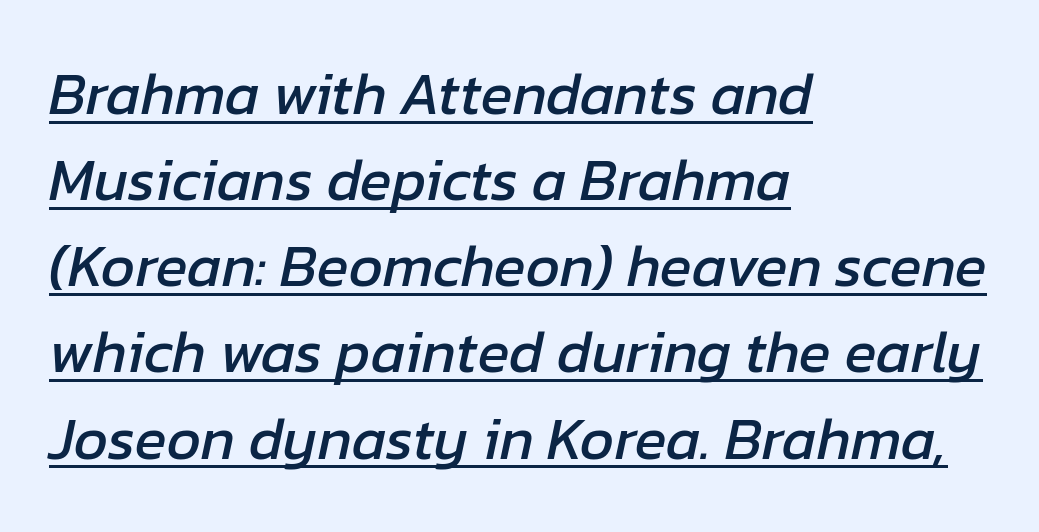
Q: Is the text italic (slanted)? A: Yes, it leans right by about 12 degrees.
Q: Is the text underlined? A: Yes.
Q: How is the paragraph aligned? A: Left-aligned.
Q: Is the spacing between letters normal or unusually wide? A: Normal.
Q: Is the spacing between lines tight, normal or loose? A: Normal.
Q: Width (condensed, normal, or wide)? A: Normal.
Q: Stroke contrast? A: Low.
Q: x-height? A: Medium.
Q: Monospaced? A: No.
